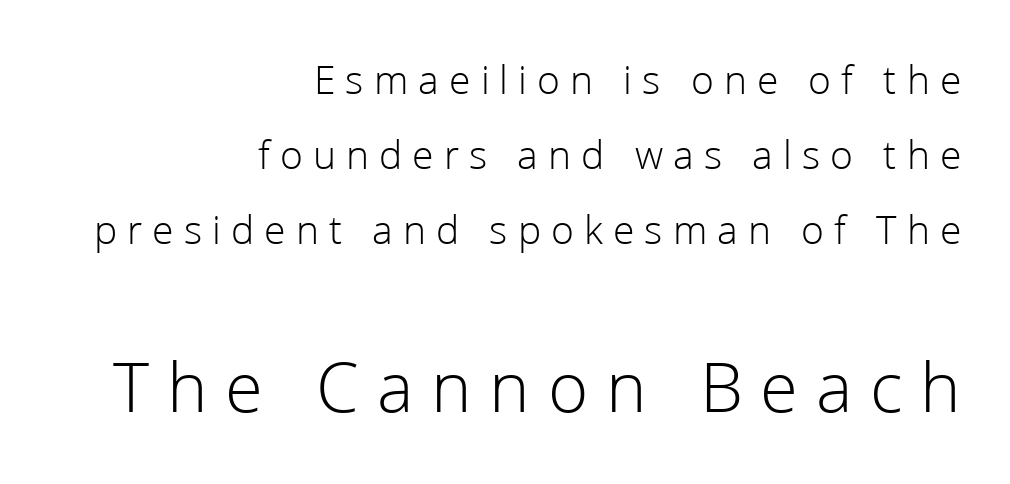
The image shows 74 px light sans-serif type, upright; set right-aligned, line spacing 1.78x, unusually wide letter spacing (+0.24 em), not underlined; the second (bottom) block is 1.76x larger; low stroke contrast and a medium x-height.
